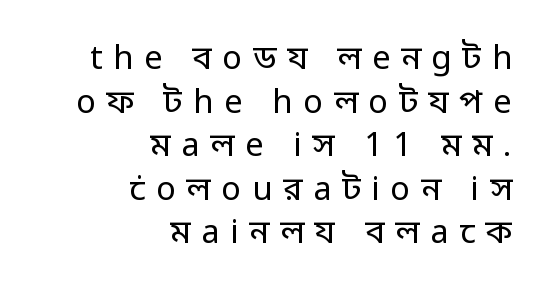
Varying glyph widths throughout — classic text-font behaviour. Each new line begins a customary step beneath the previous one. Does extra space separate the letters? Yes, quite a lot of it. Lines of text with bare space underneath. Counters stay open thanks to moderate or lighter strokes.
